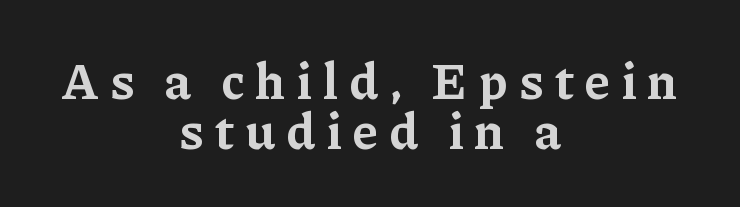
The space between consecutive lines is stingy. The rendering uses a bold face; every stroke is thick and dark. Typeset on center — no edge is straight. Students, note that the glyphs here are deliberately spaced far apart.
